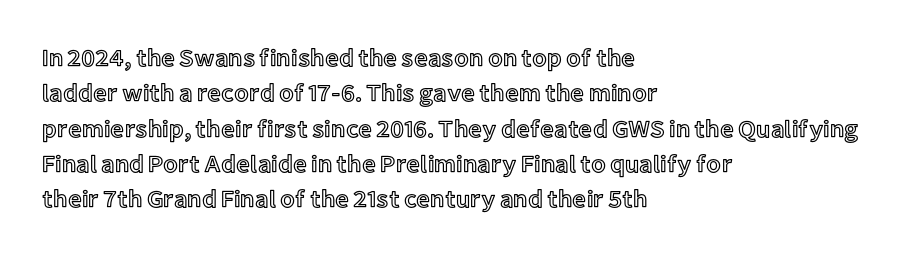
Q: Is the text italic (slanted)? A: No, it is upright.
Q: Is the text underlined? A: No.
Q: How is the paragraph aligned? A: Left-aligned.
Q: Is the spacing between letters normal or unusually wide? A: Normal.
Q: Is the spacing between lines tight, normal or loose? A: Normal.
